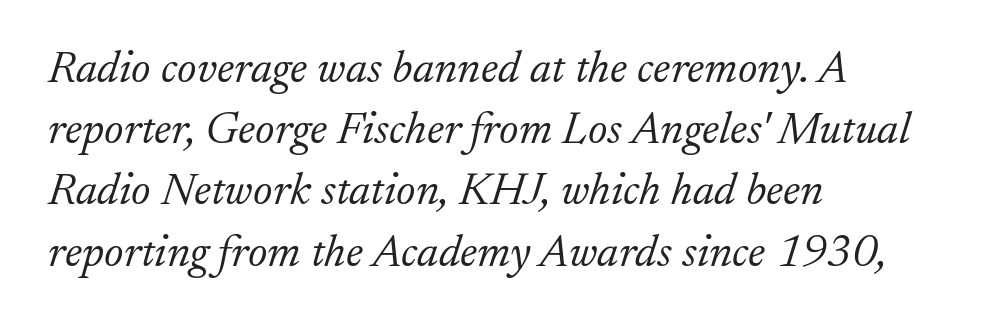
{"serif": "yes", "italic": "yes", "lean": "right", "slant_degrees": 17, "bold": "no", "weight": "light", "width": "normal", "stroke_contrast": "low", "x_height": "small", "monospaced": "no", "underline": "no", "align": "left", "line_spacing": "normal", "line_spacing_ratio": 1.33, "letter_spacing": "normal", "letter_spacing_em": 0.0, "glyph_px": 46}
